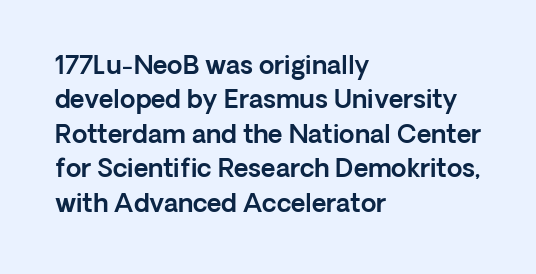
{"italic": "no", "underline": "no", "align": "left", "line_spacing": "normal", "line_spacing_ratio": 1.38, "letter_spacing": "normal", "letter_spacing_em": 0.0, "glyph_px": 25}
